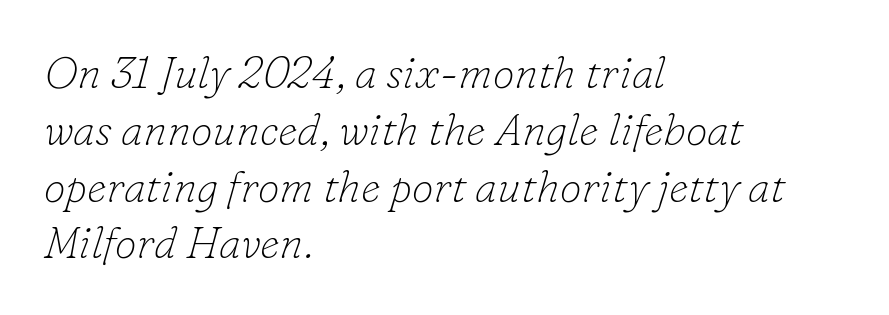
{"serif": "yes", "italic": "yes", "lean": "right", "slant_degrees": 16, "bold": "no", "weight": "thin", "width": "normal", "stroke_contrast": "low", "x_height": "small", "monospaced": "no", "underline": "no", "align": "left", "line_spacing": "normal", "line_spacing_ratio": 1.29, "letter_spacing": "normal", "letter_spacing_em": 0.0, "glyph_px": 44}
